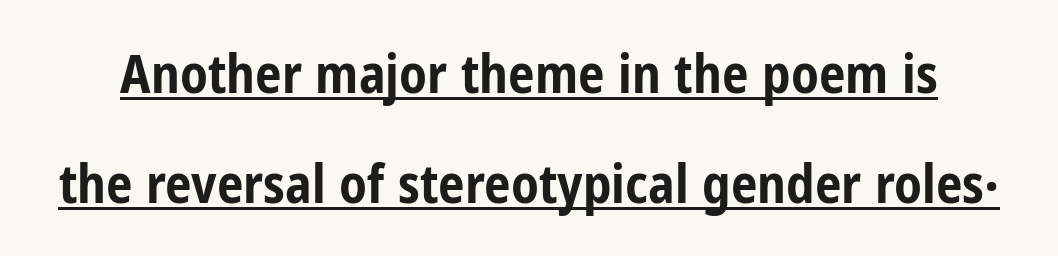
The image shows 53 px bold, condensed sans-serif type, upright; set loose line spacing (2.08x), normal letter spacing, underlined; low stroke contrast and a medium x-height.
